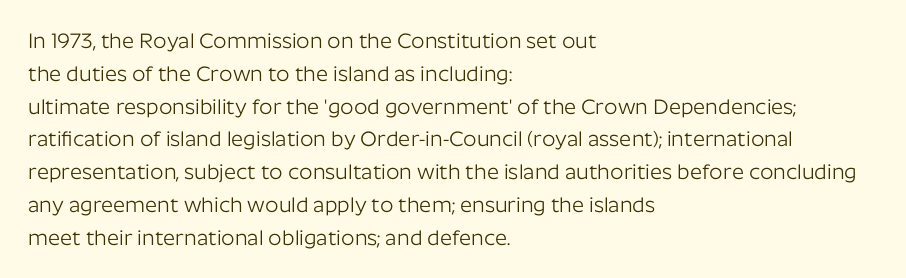
Q: Is the text bold? A: No.
Q: Is the text italic (slanted)? A: No, it is upright.
Q: Is the text underlined? A: No.
Q: How is the paragraph aligned? A: Left-aligned.
Q: Is the spacing between letters normal or unusually wide? A: Normal.
Q: Is the spacing between lines tight, normal or loose? A: Normal.
